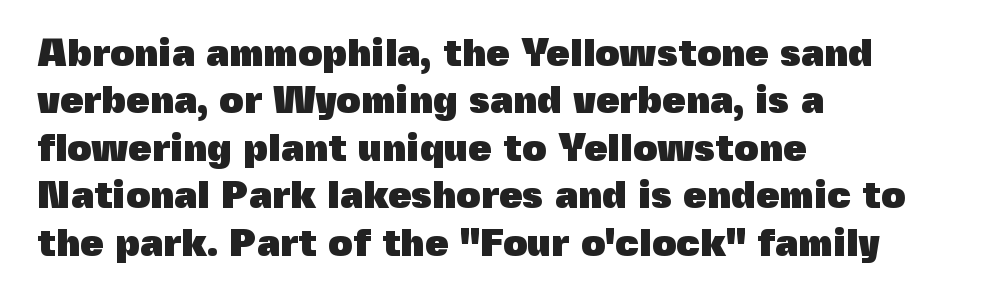
{"serif": "no", "italic": "no", "bold": "yes", "weight": "heavy", "width": "normal", "x_height": "medium", "monospaced": "no", "underline": "no", "align": "left", "line_spacing": "normal", "line_spacing_ratio": 1.25, "letter_spacing": "normal", "letter_spacing_em": 0.0, "glyph_px": 38}
